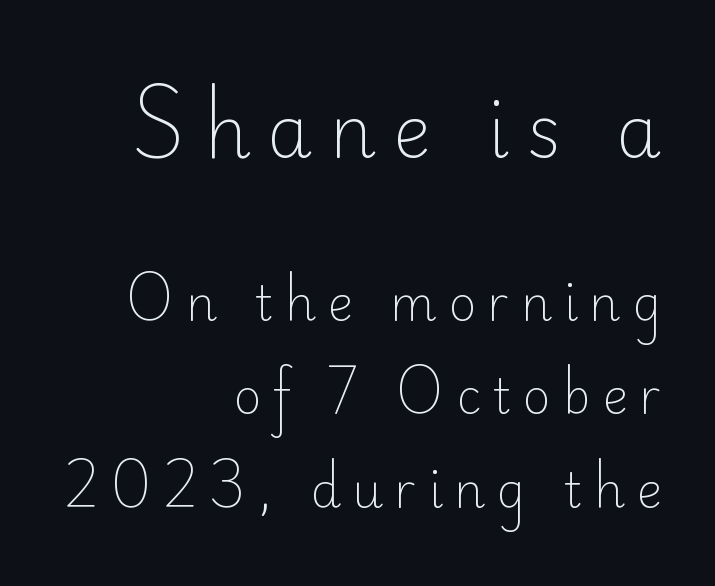
Q: Is the text bold? A: No.
Q: Is the text italic (slanted)? A: No, it is upright.
Q: Is the typeface a serif or a sans-serif typeface? A: Sans-serif.
Q: Is the text underlined? A: No.
Q: How is the paragraph aligned? A: Right-aligned.
Q: Is the spacing between letters normal or unusually wide? A: Unusually wide.
Q: Is the spacing between lines tight, normal or loose? A: Loose.
Q: Which block of text is set in a larger size, the first (top) or the second (bottom)? A: The first (top) one.
Q: Width (condensed, normal, or wide)? A: Normal.
Q: Stroke contrast? A: Low.
Q: x-height? A: Small.
Q: Monospaced? A: No.
